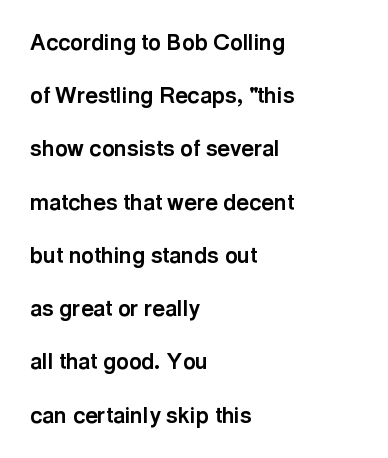
The image shows 22 px bold type, upright; set left-aligned, loose line spacing (2.42x), normal letter spacing, not underlined.
